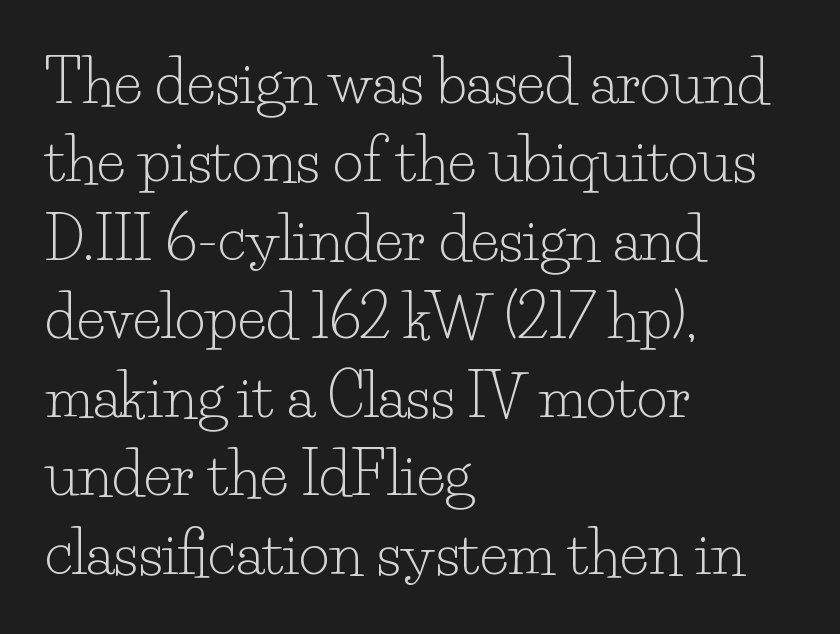
Notice how the stems are strictly vertical — no italics here. Standard letterfit; no display-style spreading of the glyphs. Do the characters align in a grid? No, the font is proportional. Regarding serifs, this sample has them.
